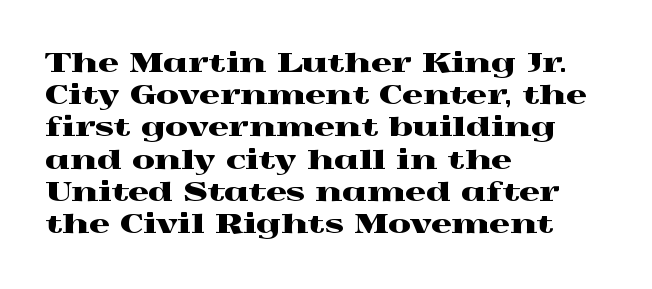
{"italic": "no", "underline": "no", "align": "left", "line_spacing_ratio": 1.24, "letter_spacing": "normal", "letter_spacing_em": 0.0, "glyph_px": 26}
